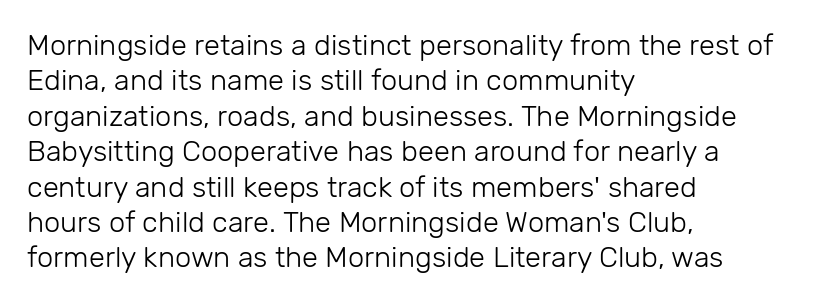
The rag falls on the right side of this text block. The passage shown is typeset with a sans-serif family. Do the letters lean? They stand straight. The gap between lines stays unmarked. Is this a fixed-width face? No — the glyphs have proportional, varying widths.
